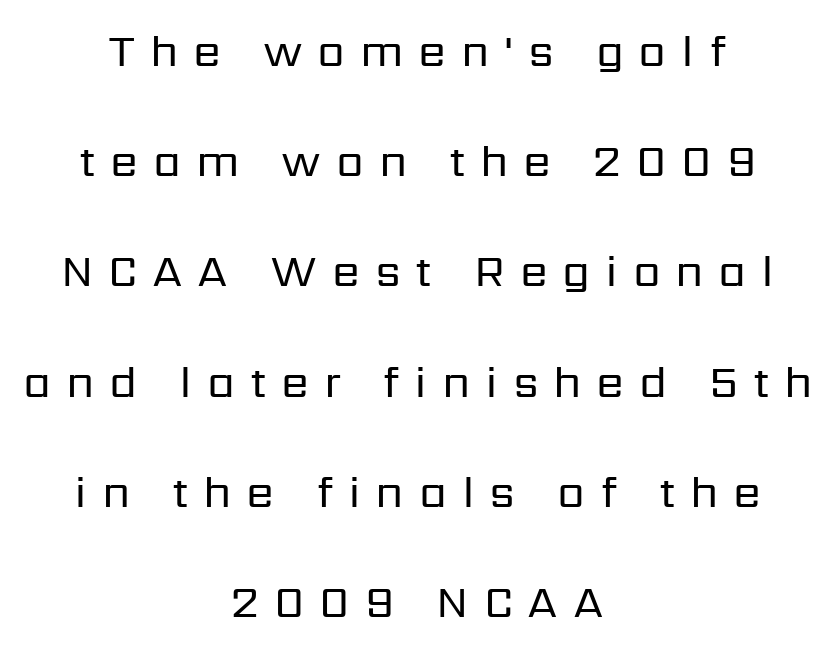
{"serif": "no", "italic": "no", "bold": "no", "weight": "regular", "width": "normal", "stroke_contrast": "low", "x_height": "medium", "monospaced": "no", "underline": "no", "align": "center", "line_spacing": "loose", "line_spacing_ratio": 2.45, "letter_spacing": "wide", "letter_spacing_em": 0.33, "glyph_px": 45}
